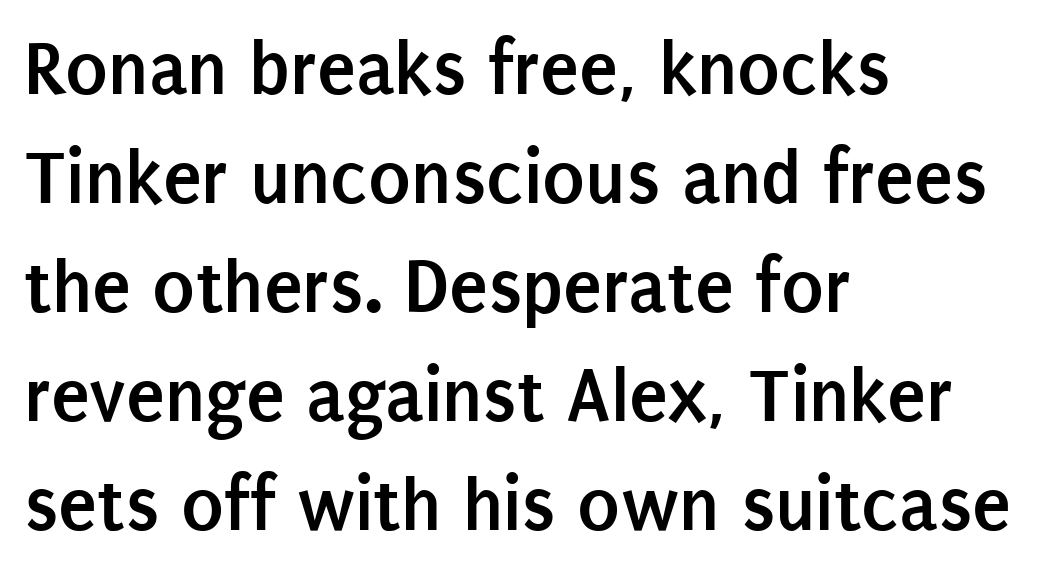
Q: Is the text bold? A: Yes.
Q: Is the text italic (slanted)? A: No, it is upright.
Q: Is the typeface a serif or a sans-serif typeface? A: Sans-serif.
Q: Is the text underlined? A: No.
Q: How is the paragraph aligned? A: Left-aligned.
Q: Is the spacing between letters normal or unusually wide? A: Normal.
Q: Is the spacing between lines tight, normal or loose? A: Normal.
Q: Width (condensed, normal, or wide)? A: Condensed.
Q: Stroke contrast? A: Low.
Q: x-height? A: Large.
Q: Monospaced? A: No.
